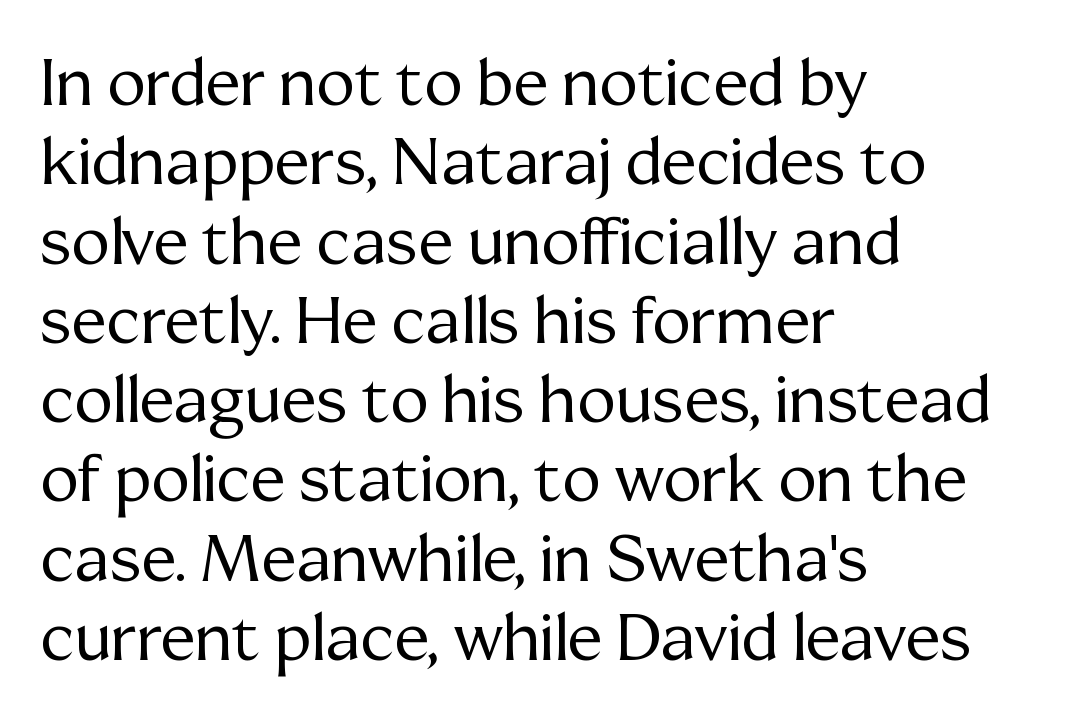
{"serif": "yes", "italic": "no", "bold": "no", "weight": "regular", "width": "normal", "stroke_contrast": "medium", "x_height": "medium", "monospaced": "no", "underline": "no", "align": "left", "line_spacing_ratio": 1.22, "letter_spacing": "normal", "letter_spacing_em": 0.0, "glyph_px": 65}
